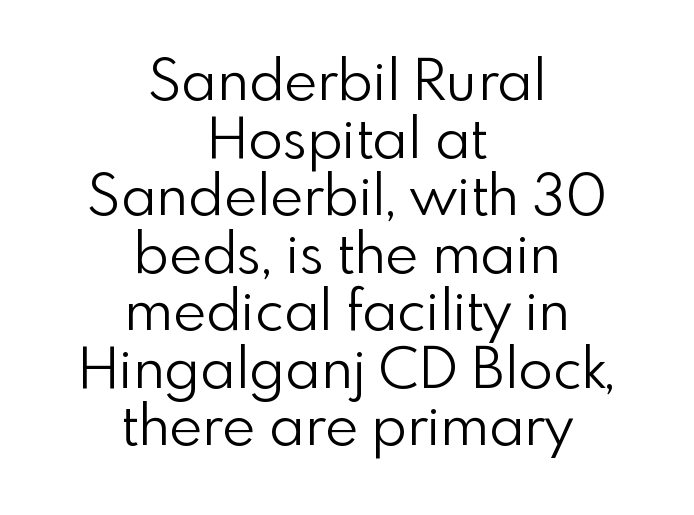
Q: Is the text bold? A: No.
Q: Is the text italic (slanted)? A: No, it is upright.
Q: Is the typeface a serif or a sans-serif typeface? A: Sans-serif.
Q: Is the text underlined? A: No.
Q: How is the paragraph aligned? A: Centered.
Q: Is the spacing between letters normal or unusually wide? A: Normal.
Q: Is the spacing between lines tight, normal or loose? A: Tight.
Q: Width (condensed, normal, or wide)? A: Normal.
Q: Stroke contrast? A: Low.
Q: x-height? A: Small.
Q: Monospaced? A: No.
